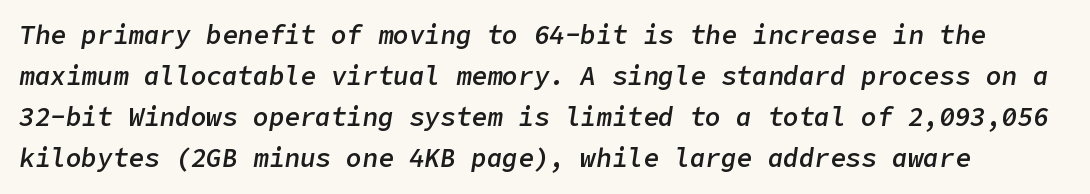
The image shows 26 px text type, italic (leaning right); set normal line spacing (1.58x), normal letter spacing, not underlined.
